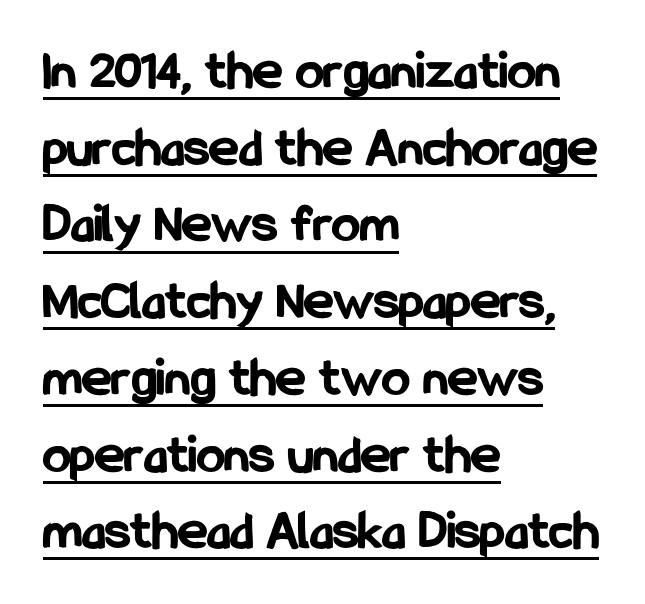
The image shows 56 px bold, condensed sans-serif type, upright; set left-aligned, normal line spacing (1.37x), normal letter spacing, underlined; low stroke contrast and a medium x-height.
